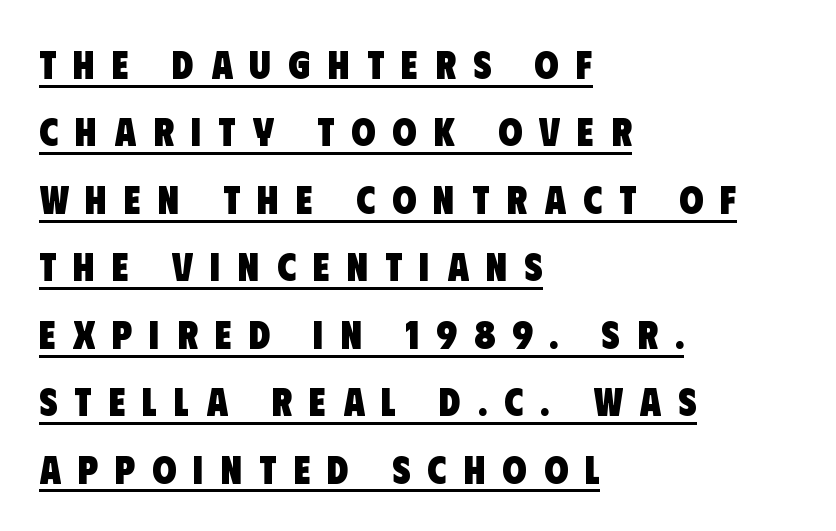
The image shows 39 px heavy, condensed sans-serif type; set left-aligned, line spacing 1.73x, unusually wide letter spacing (+0.44 em), underlined; low stroke contrast and a large x-height.
